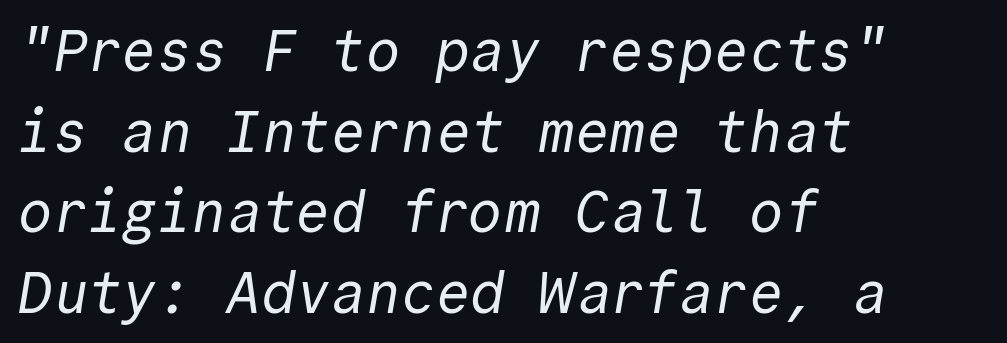
Q: Is the text bold? A: No.
Q: Is the typeface a serif or a sans-serif typeface? A: Sans-serif.
Q: Is the text underlined? A: No.
Q: How is the paragraph aligned? A: Left-aligned.
Q: Is the spacing between letters normal or unusually wide? A: Normal.
Q: Is the spacing between lines tight, normal or loose? A: Normal.
Q: Width (condensed, normal, or wide)? A: Normal.
Q: x-height? A: Medium.
Q: Monospaced? A: Yes.
